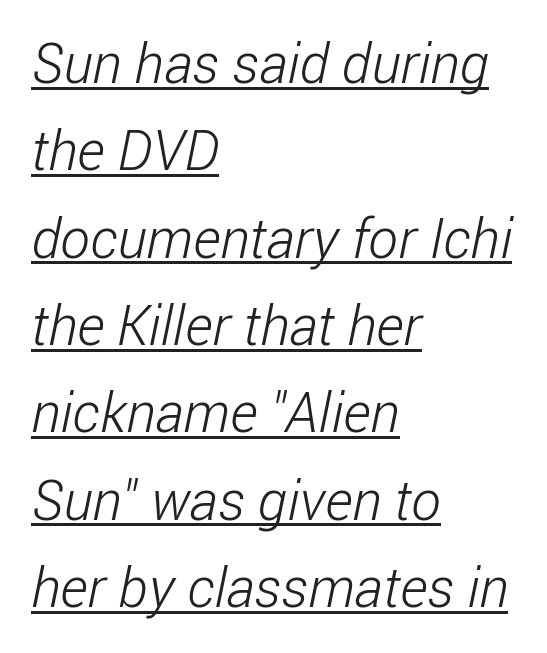
Q: Is the text bold? A: No.
Q: Is the typeface a serif or a sans-serif typeface? A: Sans-serif.
Q: Is the text underlined? A: Yes.
Q: How is the paragraph aligned? A: Left-aligned.
Q: Is the spacing between letters normal or unusually wide? A: Normal.
Q: Is the spacing between lines tight, normal or loose? A: Normal.
Q: Width (condensed, normal, or wide)? A: Condensed.
Q: Stroke contrast? A: Low.
Q: x-height? A: Medium.
Q: Monospaced? A: No.
